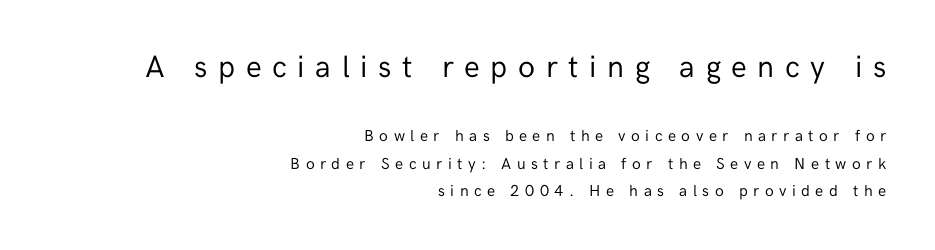
Spacing between characters has been opened up far beyond the box default. Letters have the restrained weight of plain body copy at most. The letters stand upright; this is a roman face. Font category for this specimen: sans-serif. Compared with a flush-left layout, this one pins lines to the opposite, right side.
